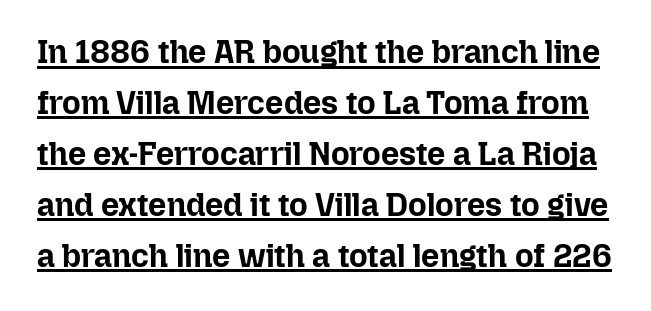
Q: Is the text bold? A: Yes.
Q: Is the text italic (slanted)? A: No, it is upright.
Q: Is the text underlined? A: Yes.
Q: Is the spacing between letters normal or unusually wide? A: Normal.
Q: Is the spacing between lines tight, normal or loose? A: Normal.
Q: Width (condensed, normal, or wide)? A: Normal.
Q: Stroke contrast? A: Low.
Q: x-height? A: Medium.
Q: Monospaced? A: No.
